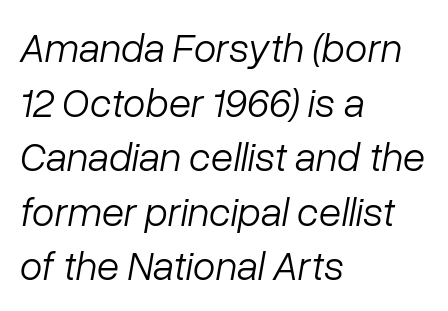
{"italic": "yes", "lean": "right", "slant_degrees": 10, "bold": "no", "weight": "light", "width": "normal", "stroke_contrast": "low", "x_height": "medium", "monospaced": "no", "underline": "no", "align": "left", "line_spacing": "normal", "line_spacing_ratio": 1.33, "letter_spacing": "normal", "letter_spacing_em": 0.0, "glyph_px": 41}
